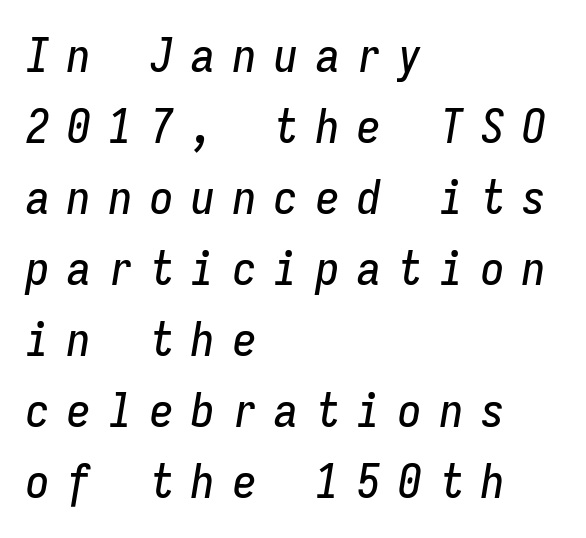
Quick note: italic. These lines are rendered in a fixed-pitch font. Left-aligned paragraph, ragged on the right. Nobody drew a line under any word here. This block has exactly the height ordinary leading produces. You could only call the tracking loose — the letters float apart.
